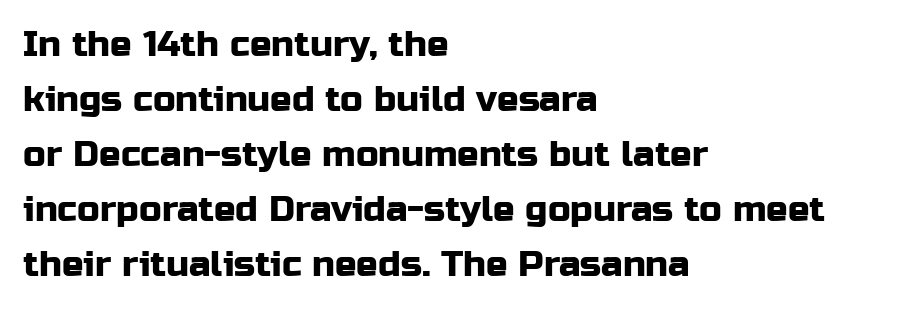
The image shows 36 px sans-serif type, upright; set left-aligned, normal line spacing (1.53x), normal letter spacing, not underlined; low stroke contrast and a medium x-height.
